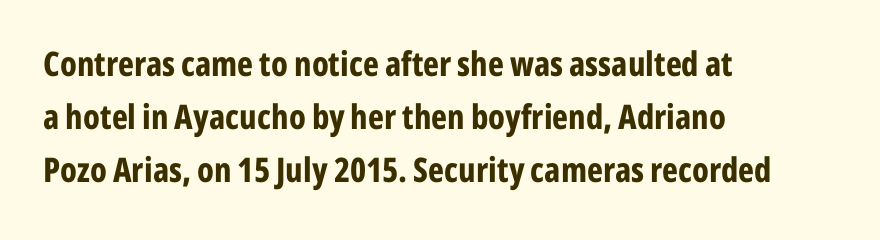
{"serif": "no", "italic": "no", "bold": "yes", "weight": "bold", "width": "condensed", "stroke_contrast": "low", "x_height": "medium", "monospaced": "no", "underline": "no", "align": "left", "line_spacing": "normal", "line_spacing_ratio": 1.56, "letter_spacing": "normal", "letter_spacing_em": 0.0, "glyph_px": 34}
